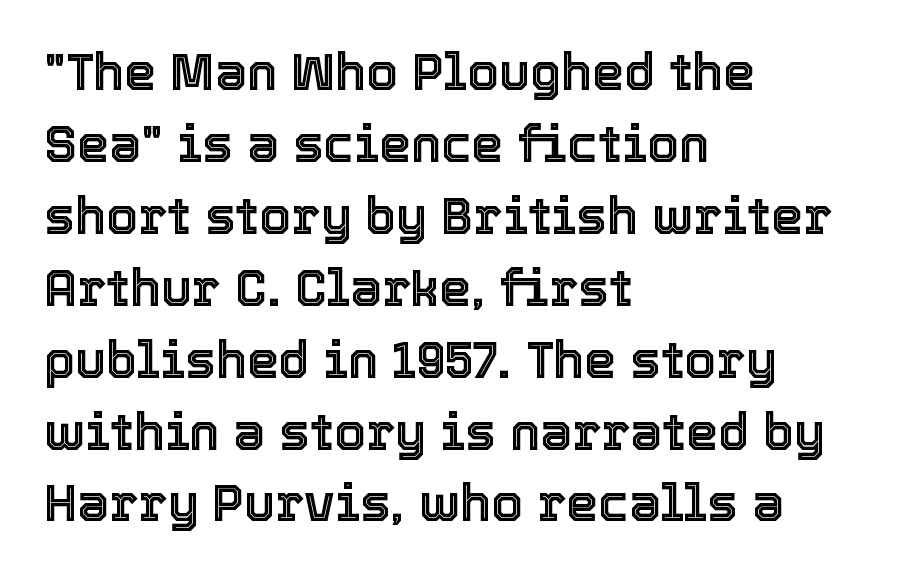
Q: Is the text italic (slanted)? A: No, it is upright.
Q: Is the text underlined? A: No.
Q: How is the paragraph aligned? A: Left-aligned.
Q: Is the spacing between letters normal or unusually wide? A: Normal.
Q: Is the spacing between lines tight, normal or loose? A: Normal.
Q: Width (condensed, normal, or wide)? A: Normal.
Q: x-height? A: Medium.
Q: Monospaced? A: No.
